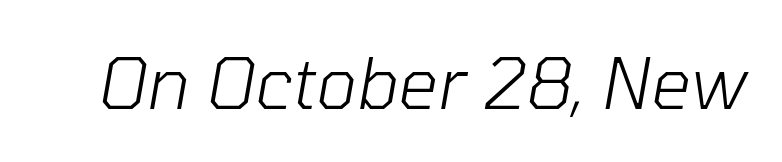
The image shows 70 px light type, italic (leaning right); set normal letter spacing, not underlined; low stroke contrast and a medium x-height.
